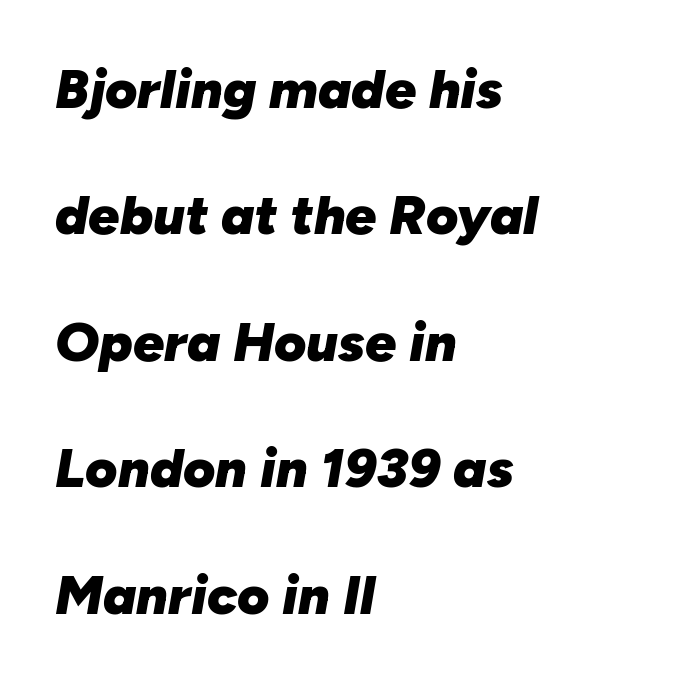
The image shows 55 px heavy type, italic (leaning right); set left-aligned, loose line spacing (2.3x), normal letter spacing, not underlined; low stroke contrast and a medium x-height.
